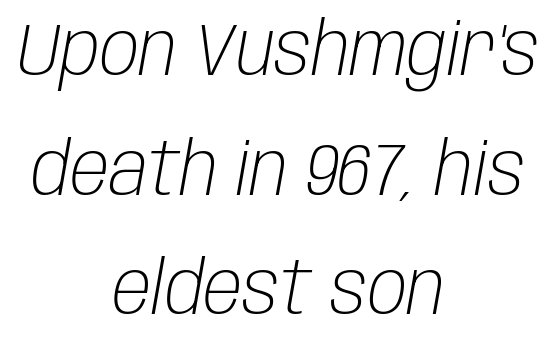
Q: Is the text bold? A: No.
Q: Is the text italic (slanted)? A: Yes, it leans right by about 10 degrees.
Q: Is the text underlined? A: No.
Q: How is the paragraph aligned? A: Centered.
Q: Is the spacing between letters normal or unusually wide? A: Normal.
Q: Is the spacing between lines tight, normal or loose? A: Normal.
Q: Width (condensed, normal, or wide)? A: Condensed.
Q: Stroke contrast? A: Low.
Q: x-height? A: Large.
Q: Monospaced? A: No.
